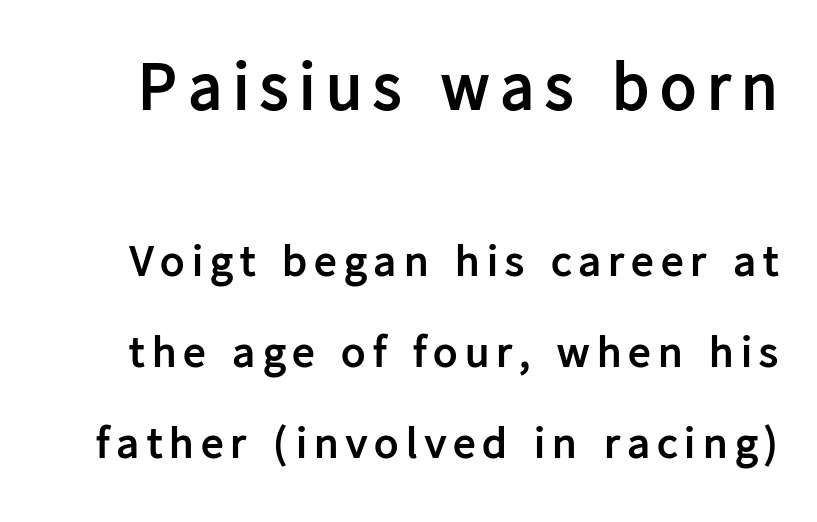
Caption: upper text group enlarged, lower text group reduced. Regarding leading, the lines here are spaced well apart. Typographic density is high because the face is bold. The area under the type is left untouched. Is there any slant? The stems are plumb. Grotesque or geometric, the face here clearly has no serifs.
